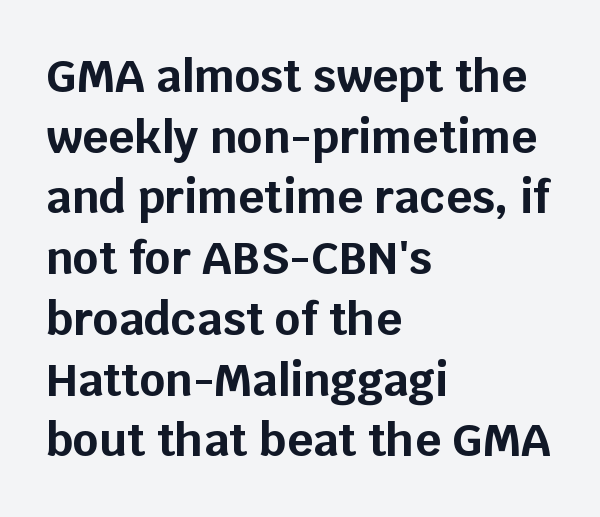
Q: Is the text bold? A: Yes.
Q: Is the text italic (slanted)? A: No, it is upright.
Q: Is the typeface a serif or a sans-serif typeface? A: Sans-serif.
Q: Is the text underlined? A: No.
Q: How is the paragraph aligned? A: Left-aligned.
Q: Is the spacing between letters normal or unusually wide? A: Normal.
Q: Is the spacing between lines tight, normal or loose? A: Normal.
Q: Width (condensed, normal, or wide)? A: Normal.
Q: Stroke contrast? A: Low.
Q: x-height? A: Large.
Q: Monospaced? A: No.
